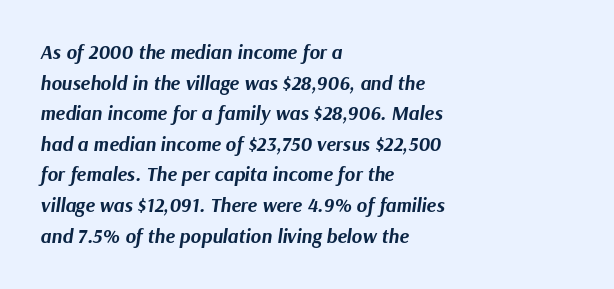
What's the leading like? Ordinary, nothing unusual. The area under the type is left untouched. Is the letter spacing exaggerated? No — it looks like the ordinary default. The text carries the slant typical of an italic or oblique font. Strokes here are thick enough to call this a true bold. Where is the straight margin? On the left.
